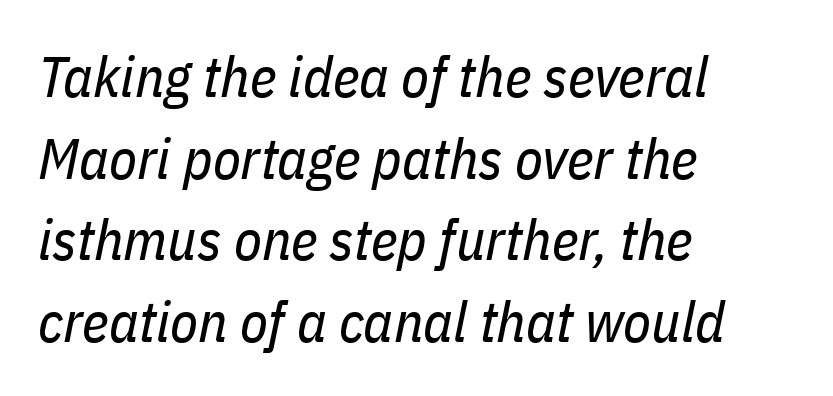
The image shows 57 px regular-weight, condensed type, italic (leaning right); set left-aligned, normal line spacing (1.43x), normal letter spacing, not underlined; low stroke contrast and a medium x-height.
